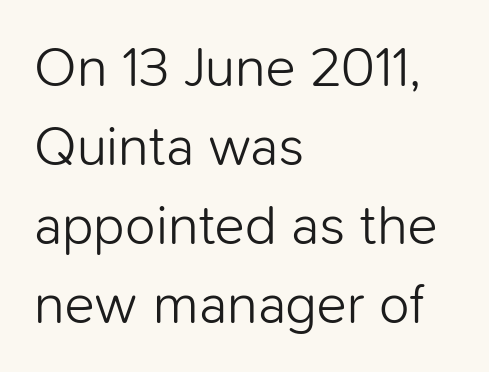
{"serif": "no", "italic": "no", "bold": "no", "weight": "light", "width": "normal", "stroke_contrast": "low", "x_height": "medium", "monospaced": "no", "underline": "no", "align": "left", "line_spacing": "normal", "line_spacing_ratio": 1.41, "letter_spacing": "normal", "letter_spacing_em": 0.0, "glyph_px": 56}
